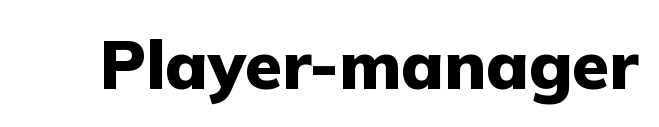
The image shows 67 px heavy sans-serif type, upright; set normal letter spacing, not underlined; low stroke contrast and a medium x-height.
